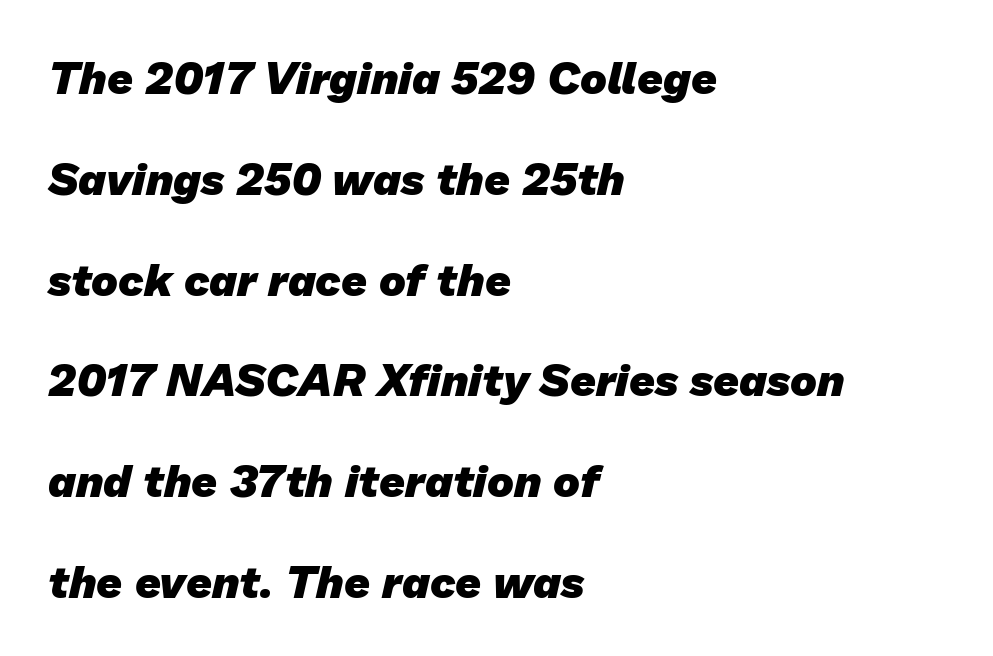
{"serif": "no", "bold": "yes", "weight": "heavy", "width": "normal", "stroke_contrast": "low", "x_height": "medium", "monospaced": "no", "underline": "no", "align": "left", "line_spacing": "loose", "line_spacing_ratio": 2.24, "letter_spacing": "normal", "letter_spacing_em": 0.0, "glyph_px": 45}
